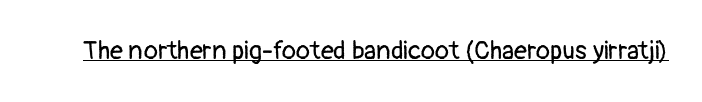
The image shows 26 px text type, upright; set normal letter spacing, underlined.
